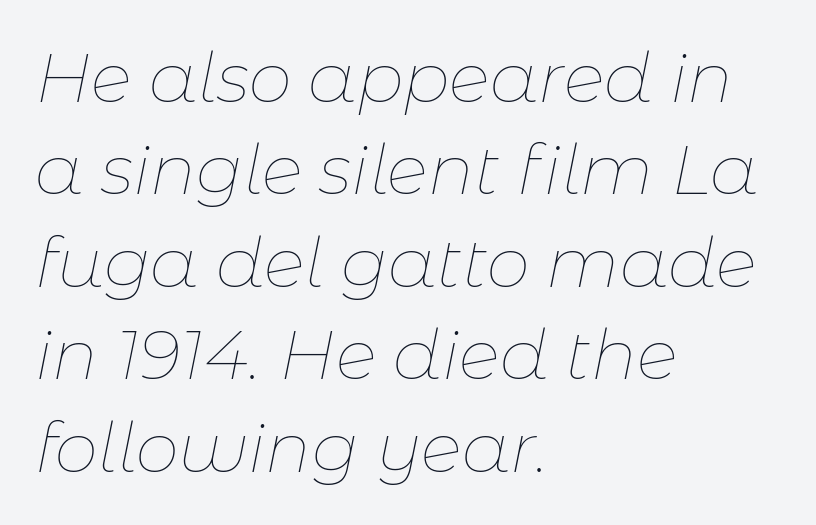
The image shows 69 px thin type, italic (leaning right); set left-aligned, normal line spacing (1.34x), normal letter spacing, not underlined; low stroke contrast and a medium x-height.
